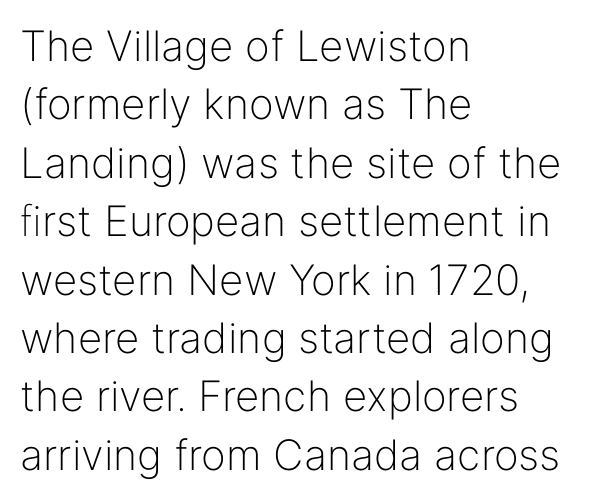
Q: Is the text bold? A: No.
Q: Is the text italic (slanted)? A: No, it is upright.
Q: Is the typeface a serif or a sans-serif typeface? A: Sans-serif.
Q: Is the text underlined? A: No.
Q: How is the paragraph aligned? A: Left-aligned.
Q: Is the spacing between letters normal or unusually wide? A: Normal.
Q: Is the spacing between lines tight, normal or loose? A: Normal.
Q: Width (condensed, normal, or wide)? A: Normal.
Q: Stroke contrast? A: Low.
Q: x-height? A: Medium.
Q: Monospaced? A: No.
